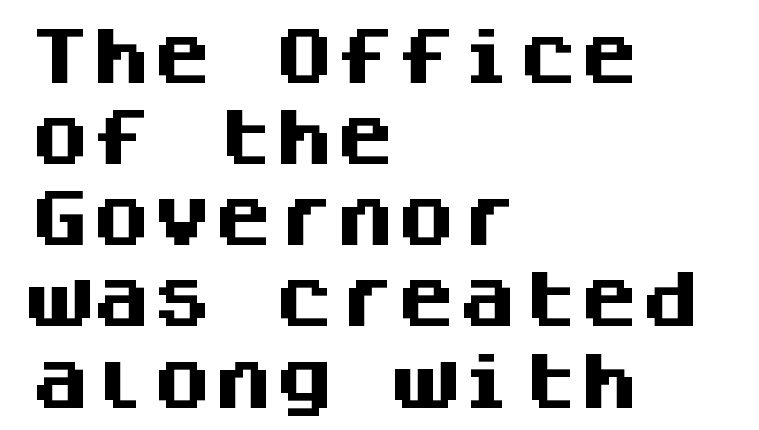
Which margin do the lines hug? The left one — the right edge is uneven. Is this a fixed-width face? Yes — each glyph sits in an identical cell. You could call the tracking neutral — neither tight nor loose. Serifs: no, the terminals of the letterforms are clean.
